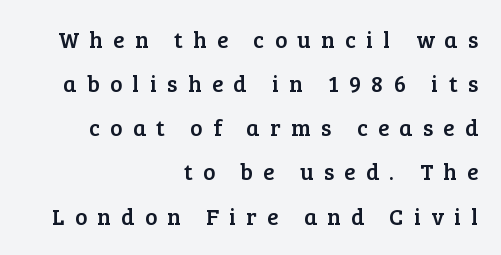
These lines were composed using upright roman letters. This sample is right-justified, so line beginnings fall wherever the words allow. Loosely led — the rows are spread out. The gap between lines stays unmarked. A typesetter would call this heavily tracked-out type.
